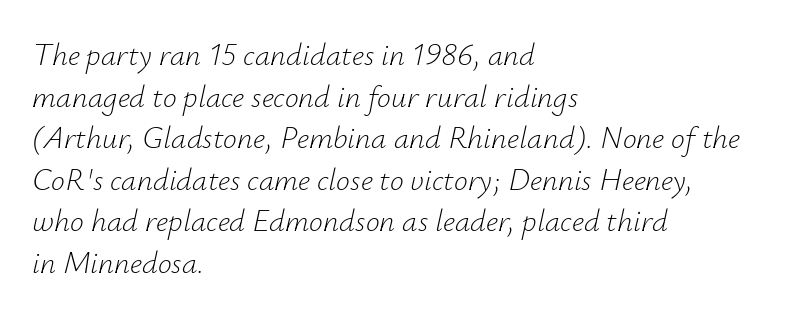
Q: Is the text bold? A: No.
Q: Is the text italic (slanted)? A: Yes, it leans right by about 12 degrees.
Q: Is the text underlined? A: No.
Q: How is the paragraph aligned? A: Left-aligned.
Q: Is the spacing between letters normal or unusually wide? A: Normal.
Q: Is the spacing between lines tight, normal or loose? A: Normal.
Q: Width (condensed, normal, or wide)? A: Normal.
Q: Stroke contrast? A: Low.
Q: x-height? A: Small.
Q: Monospaced? A: No.
